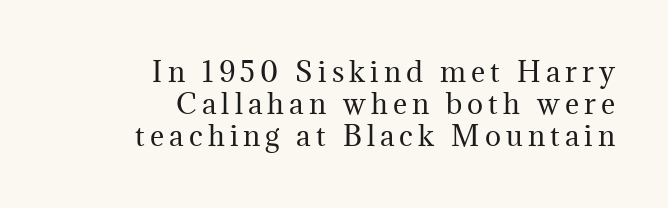
The image shows 27 px text type, upright; set right-aligned, line spacing 1.19x, not underlined.
